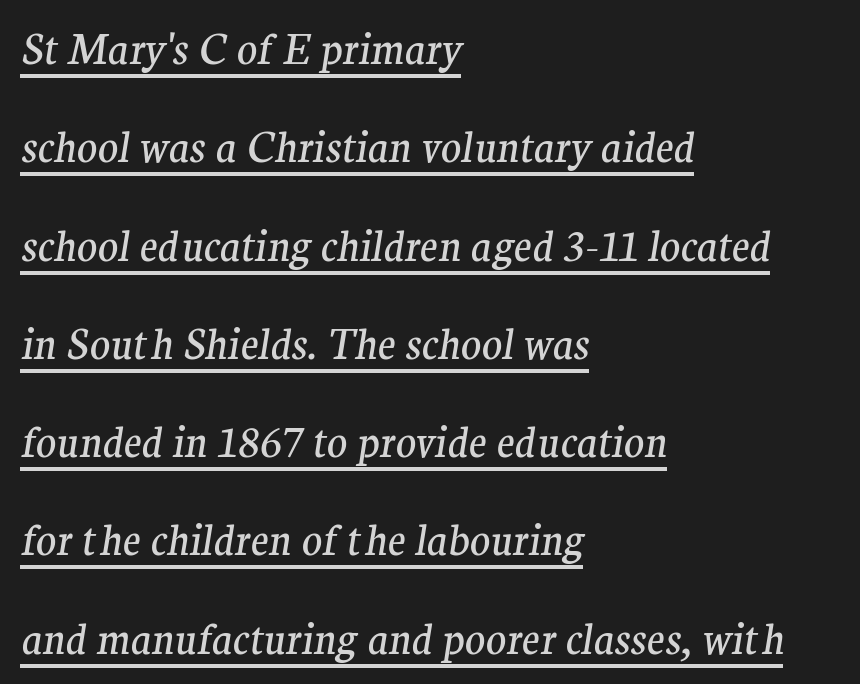
An italicized treatment has been applied to the whole sample. Heft: none added — not bold. Check the space under the baseline: a stroke is drawn there. Standard letterfit; no display-style spreading of the glyphs. Observe the serifs anchoring each vertical stroke in this sample. This block would shrink considerably if given ordinary leading; it's expanded now.
